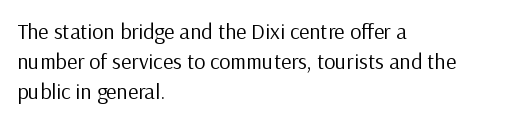
Q: Is the text bold? A: No.
Q: Is the text italic (slanted)? A: No, it is upright.
Q: Is the text underlined? A: No.
Q: How is the paragraph aligned? A: Left-aligned.
Q: Is the spacing between letters normal or unusually wide? A: Normal.
Q: Is the spacing between lines tight, normal or loose? A: Normal.
